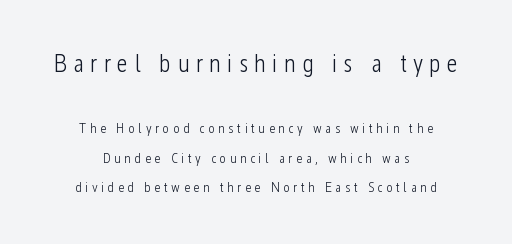
Q: Is the text bold? A: No.
Q: Is the text italic (slanted)? A: No, it is upright.
Q: Is the text underlined? A: No.
Q: How is the paragraph aligned? A: Centered.
Q: Is the spacing between letters normal or unusually wide? A: Unusually wide.
Q: Is the spacing between lines tight, normal or loose? A: Loose.
Q: Which block of text is set in a larger size, the first (top) or the second (bottom)? A: The first (top) one.
